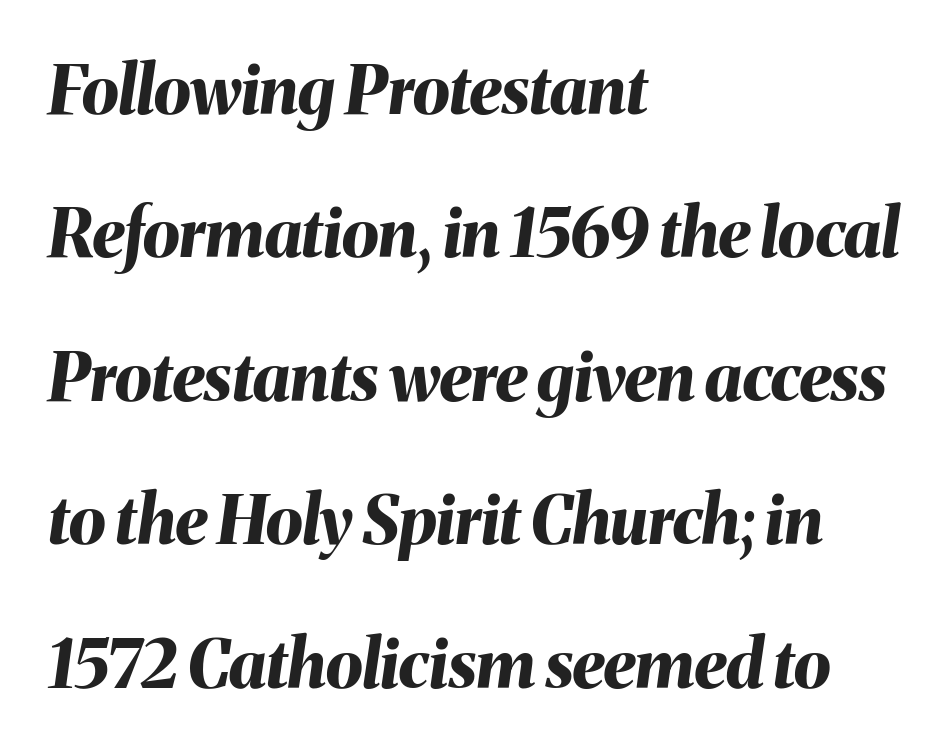
The image shows 67 px bold type, italic (leaning right); set left-aligned, loose line spacing (2.14x), normal letter spacing, not underlined; medium stroke contrast and a medium x-height.
